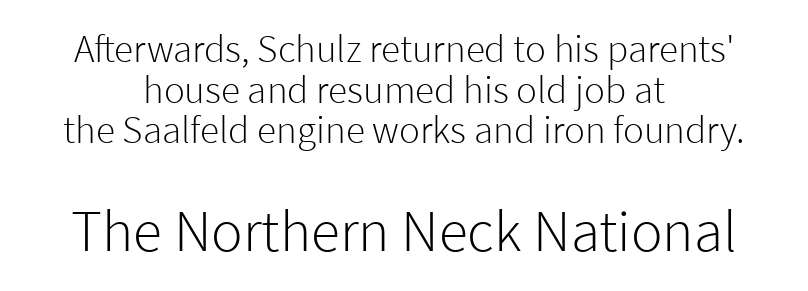
Rows of type sit shoulder to shoulder in the vertical direction. The letters carry no serifs — their stems end cleanly without finishing strokes. The words here are not underlined. Horizontal alignment here is central, giving a formal, balanced look. A typesetter would call this proportional, since set widths differ per character.
